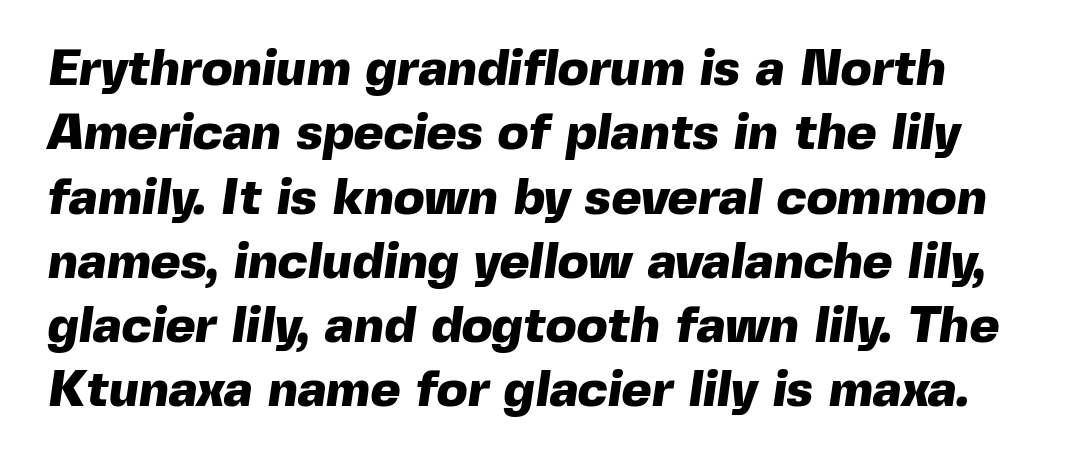
The characters display no serif detailing; their extremities are plain. Underline: absent. Leading matches the norm, producing a regular column. The letters are bold, with thick, heavy strokes. Compared with typical body copy, the letter spacing here is the same. You could not count columns in this text — the font is proportionally spaced.
